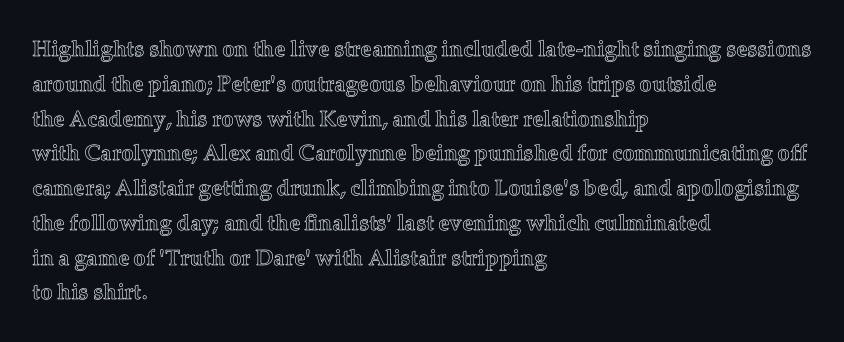
The image shows 22 px text type, upright; set left-aligned, normal line spacing (1.58x), normal letter spacing, not underlined.
